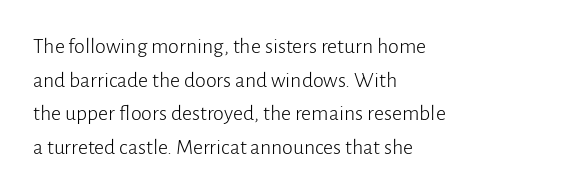
The image shows 22 px text type, upright; set left-aligned, normal line spacing (1.53x), normal letter spacing, not underlined.
